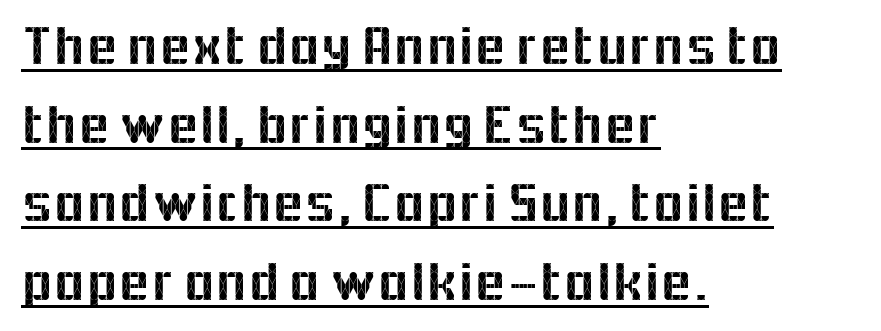
Decoration check: the copy is underlined. Varying glyph widths throughout — classic text-font behaviour. What stands out about the letter spacing? Nothing — it is the standard amount. No feet cap the strokes, marking this as sans-serif type. The lines are quadded left.
